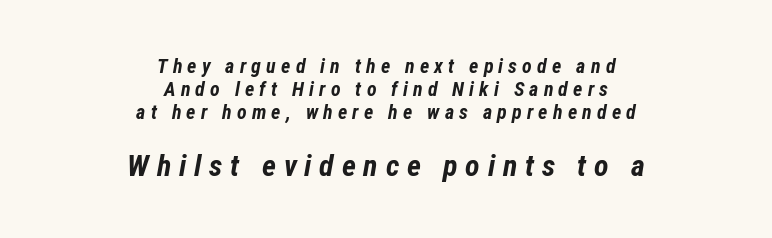
Top chunk: small. Bottom chunk: large. These lines stack symmetrically, like a column narrowing and widening about its center. Letters rest on an invisible, unmarked baseline. This rendering widens character spacing well past its baseline value. Each letter keeps its own natural width here, so spacing adapts to shape.
